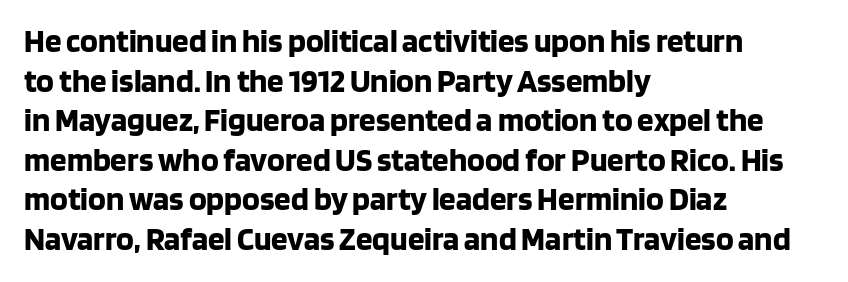
The image shows 33 px bold sans-serif type, upright; set left-aligned, line spacing 1.2x, normal letter spacing, not underlined; low stroke contrast and a large x-height.
